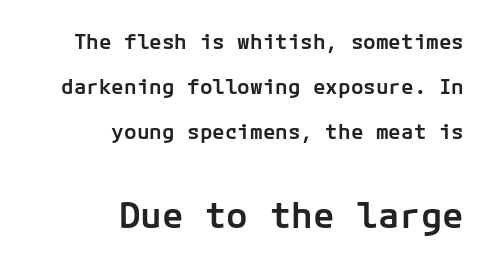
Check the space under the baseline: it is left empty. Unlike a traditional serif, this face leaves its strokes unadorned. Larger block? The one below; the one above is distinctly smaller. Short note: letters normally spaced. The lines are quadded right.
